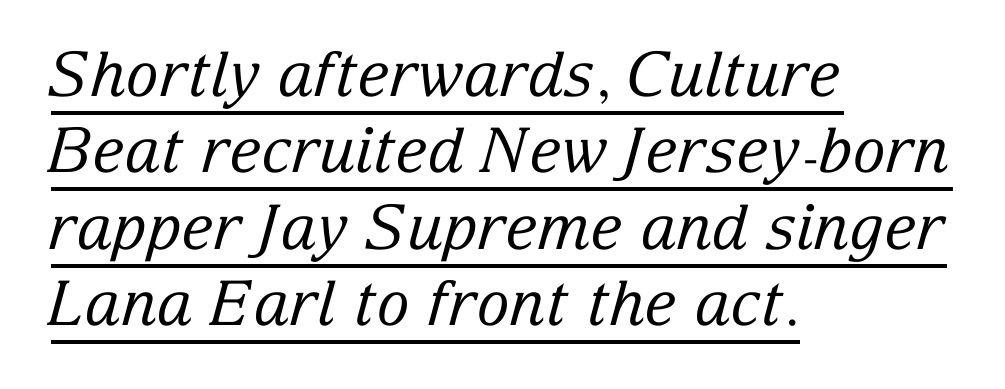
The image shows 62 px regular-weight serif type, italic (leaning right); set left-aligned, line spacing 1.23x, normal letter spacing, underlined; low stroke contrast and a medium x-height.
